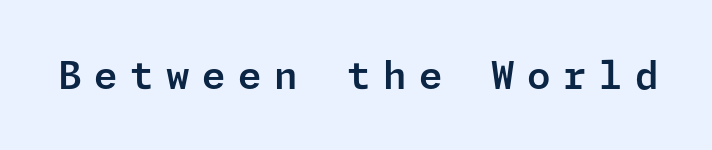
The image shows 38 px sans-serif type, upright; set unusually wide letter spacing (+0.33 em), not underlined; low stroke contrast and a medium x-height.
